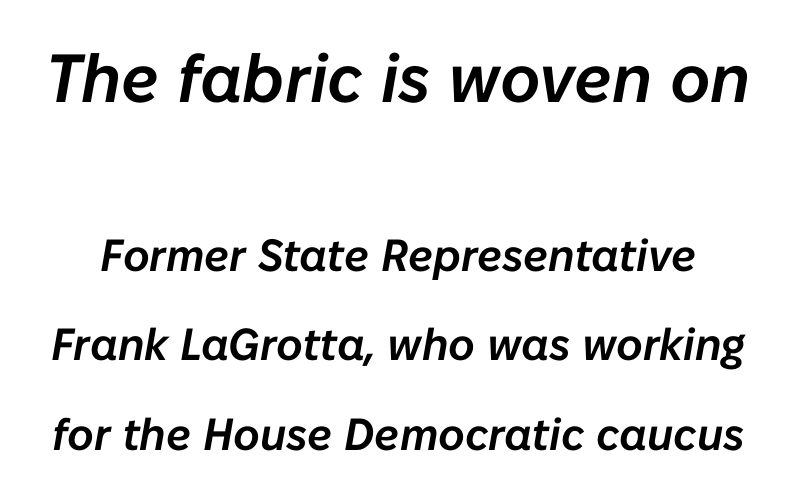
{"italic": "yes", "lean": "right", "slant_degrees": 10, "width": "normal", "stroke_contrast": "low", "x_height": "medium", "monospaced": "no", "underline": "no", "line_spacing": "loose", "line_spacing_ratio": 1.99, "letter_spacing": "normal", "letter_spacing_em": 0.0, "larger_block": "first", "size_ratio": 1.51, "glyph_px": 68}
